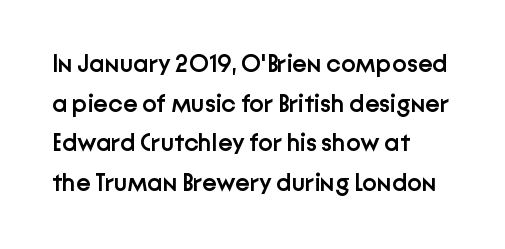
{"italic": "no", "bold": "semi", "underline": "no", "align": "left", "line_spacing": "normal", "line_spacing_ratio": 1.59, "letter_spacing": "normal", "letter_spacing_em": 0.0, "glyph_px": 25}
